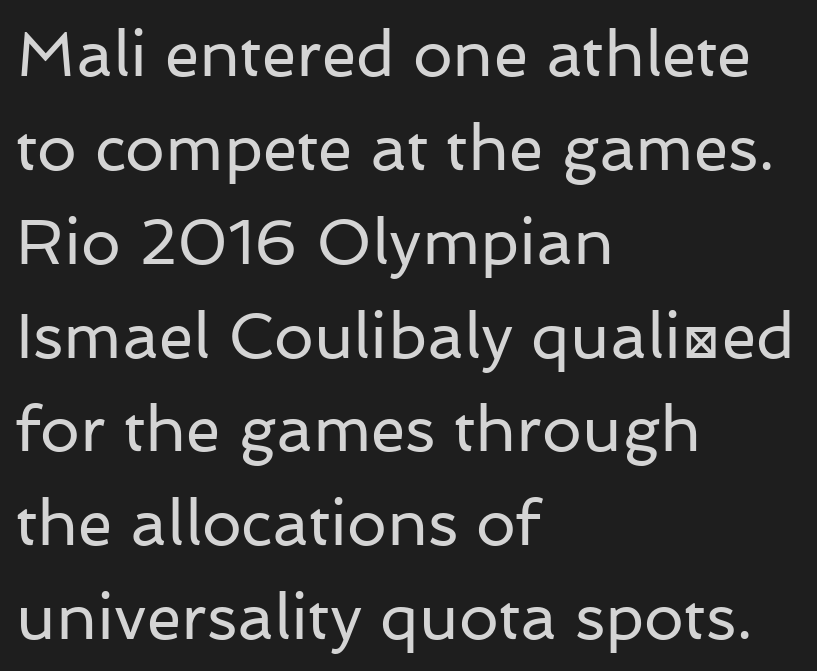
The image shows 63 px regular-weight sans-serif type, upright; set left-aligned, normal line spacing (1.49x), normal letter spacing, not underlined; low stroke contrast and a medium x-height.
